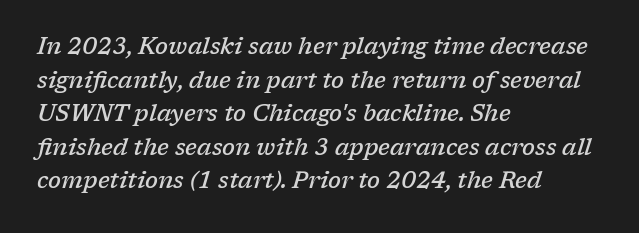
Q: Is the text bold? A: Semi-bold.
Q: Is the text italic (slanted)? A: Yes, it leans right by about 17 degrees.
Q: Is the text underlined? A: No.
Q: How is the paragraph aligned? A: Left-aligned.
Q: Is the spacing between letters normal or unusually wide? A: Normal.
Q: Is the spacing between lines tight, normal or loose? A: Normal.
